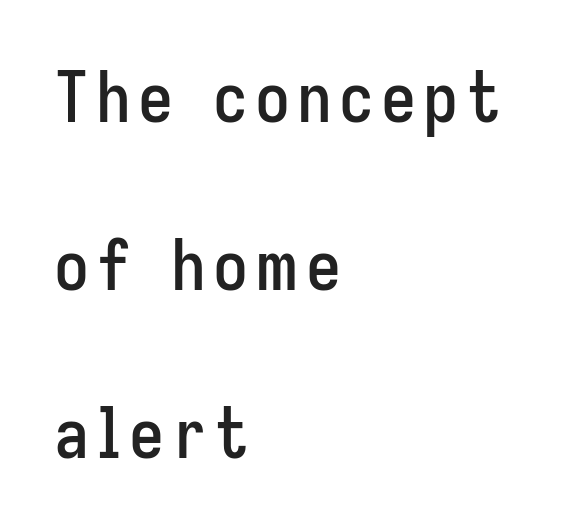
The image shows 70 px condensed sans-serif type, upright; set left-aligned, loose line spacing (2.4x), not underlined; low stroke contrast and a medium x-height.
